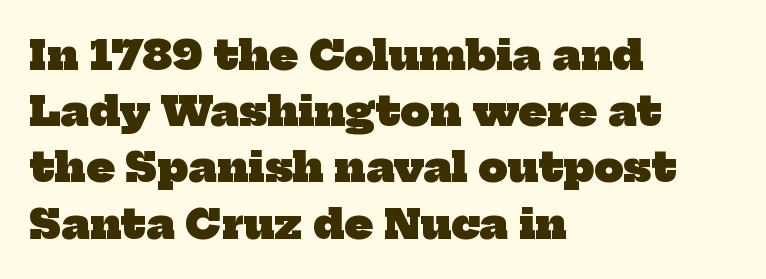
What kind of face is this? One with serifs. A typesetter would call this proportional, since set widths differ per character. This rendering uses left alignment, leaving the right contour irregular. Unmarked baselines from the first word to the last.
